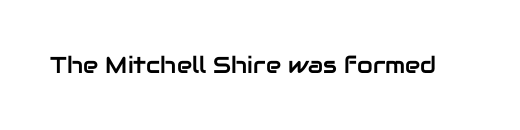
The image shows 23 px text type, upright; set normal letter spacing, not underlined.
